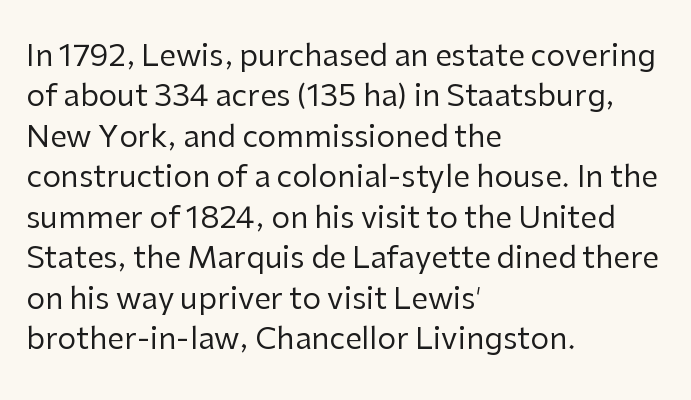
The image shows 30 px regular-weight sans-serif type, upright; set left-aligned, normal line spacing (1.35x), normal letter spacing, not underlined; low stroke contrast and a medium x-height.
